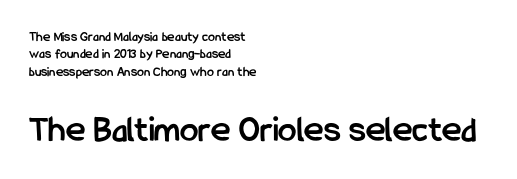
Does the leading feel generous? No, just average. If you drew a ruler down the left edge, every line would touch it. Each glyph is drawn with heavy, bold strokes. Note the varied advance widths — an 'i' is clearly narrower than an 'm'. What stands out about the letter spacing? Nothing — it is the standard amount. When letters stand straight like this, we call the style roman or upright.
